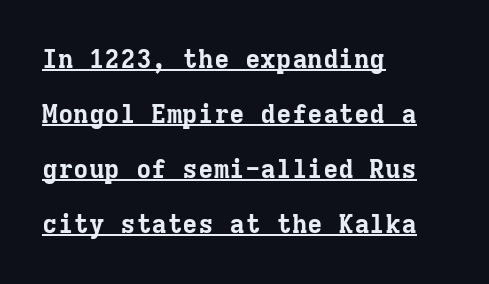
The image shows 26 px bold type, upright; set left-aligned, loose line spacing (2.12x), normal letter spacing, underlined.
